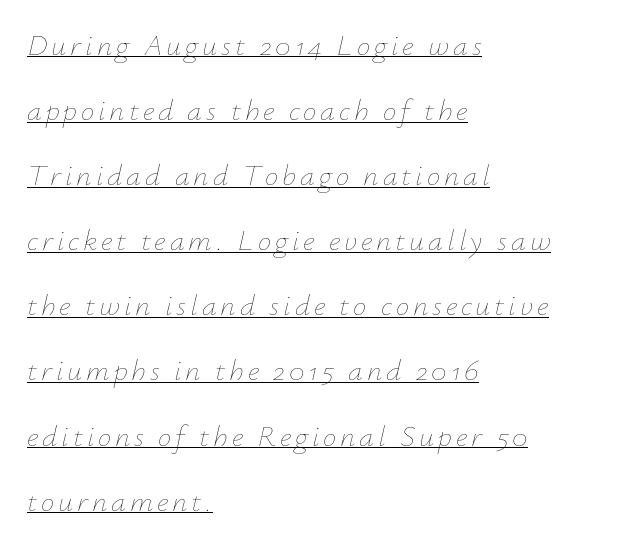
No extra ink here — the face is not bold. Is this a fixed-width face? No — the glyphs have proportional, varying widths. There's an unmistakable incline to the writing here. Students, observe the line beneath the letters — that is underlining.
